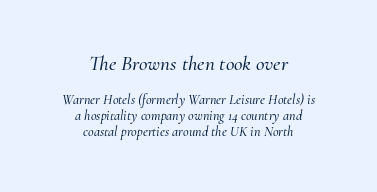
The image shows 21 px text type, italic (leaning right); set centered, tight line spacing (1.15x), normal letter spacing, not underlined; the first (top) block is 1.5x larger.
